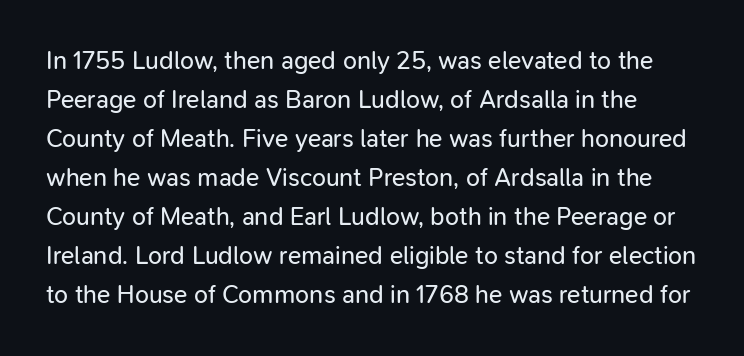
Q: Is the text bold? A: No.
Q: Is the text italic (slanted)? A: No, it is upright.
Q: Is the text underlined? A: No.
Q: Is the spacing between letters normal or unusually wide? A: Normal.
Q: Is the spacing between lines tight, normal or loose? A: Normal.
